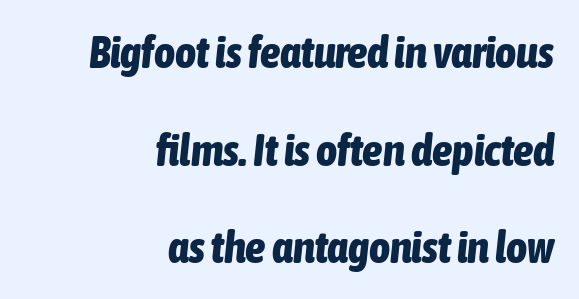
The image shows 45 px bold, condensed type, italic (leaning right); set right-aligned, loose line spacing (2.17x), normal letter spacing, not underlined; low stroke contrast and a medium x-height.
